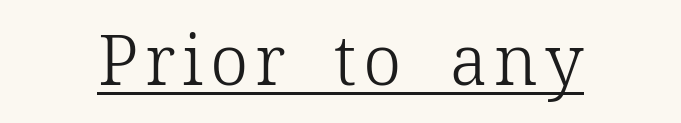
{"serif": "yes", "italic": "no", "bold": "no", "weight": "light", "width": "normal", "stroke_contrast": "low", "x_height": "medium", "monospaced": "no", "underline": "yes", "align": "center", "glyph_px": 69}
